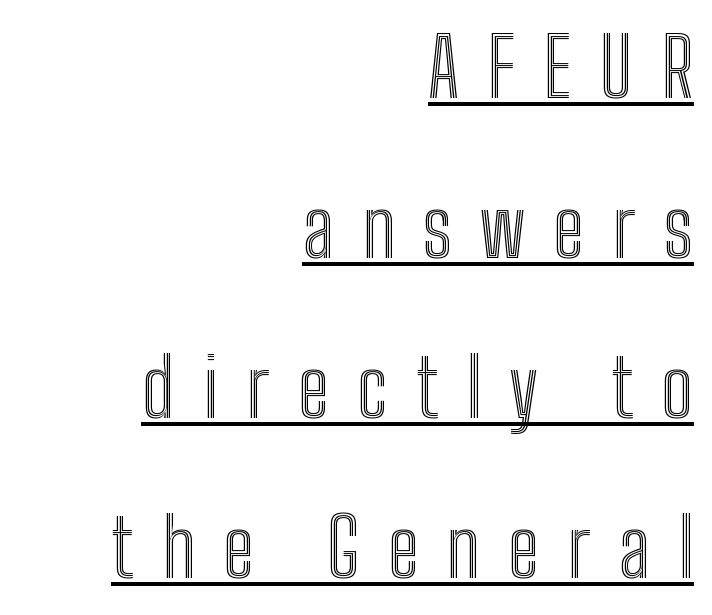
{"italic": "no", "width": "condensed", "x_height": "medium", "monospaced": "no", "underline": "yes", "align": "right", "line_spacing": "loose", "line_spacing_ratio": 2.0, "letter_spacing": "wide", "letter_spacing_em": 0.35, "glyph_px": 80}
